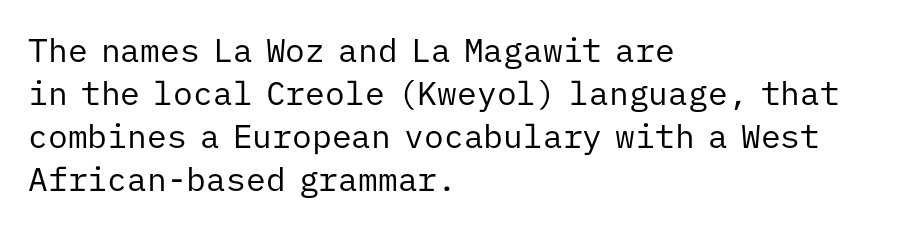
{"serif": "no", "italic": "no", "bold": "no", "weight": "regular", "width": "normal", "stroke_contrast": "low", "x_height": "medium", "monospaced": "yes", "underline": "no", "align": "left", "line_spacing": "normal", "line_spacing_ratio": 1.3, "letter_spacing": "normal", "letter_spacing_em": 0.0, "glyph_px": 33}
